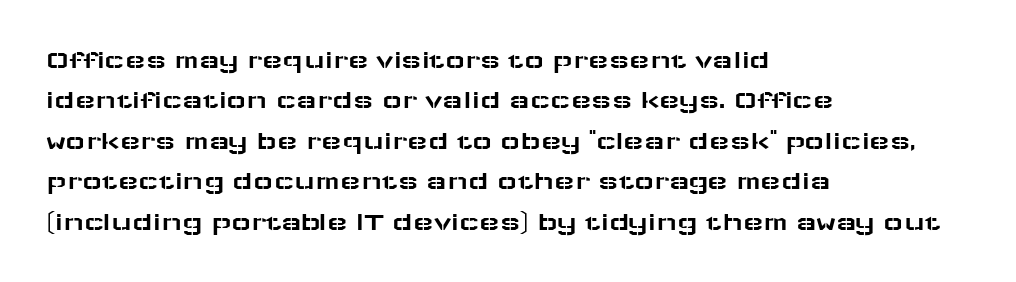
{"italic": "no", "underline": "no", "align": "left", "line_spacing": "normal", "line_spacing_ratio": 1.5, "letter_spacing": "normal", "letter_spacing_em": 0.0, "glyph_px": 27}
